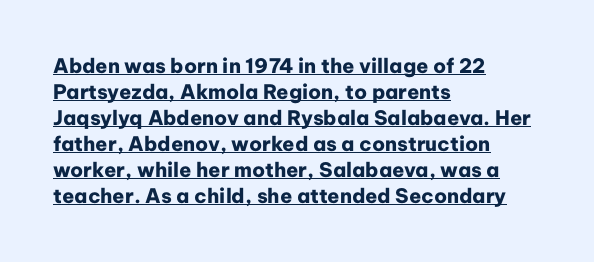
The image shows 20 px bold type, upright; set left-aligned, normal line spacing (1.3x), normal letter spacing, underlined.
